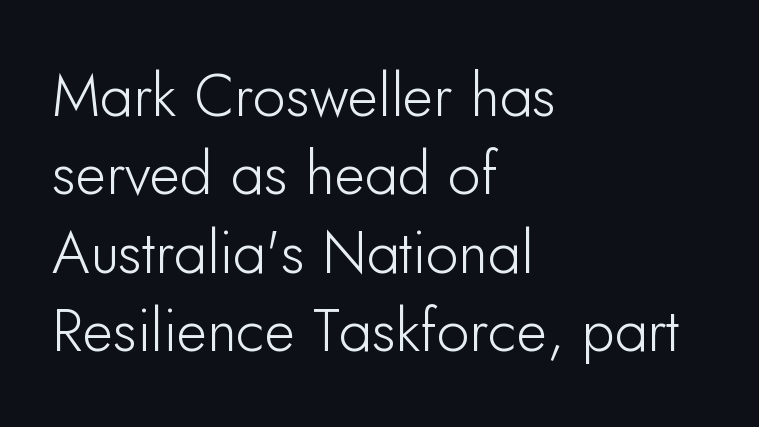
Compared with a centered layout, this one pins lines to the left instead. Letter spacing: default. No feet cap the strokes, marking this as sans-serif type. The foot of each line stays bare and open. Varying glyph widths throughout — classic text-font behaviour. Regarding leading, the lines here are spaced in the standard way.
